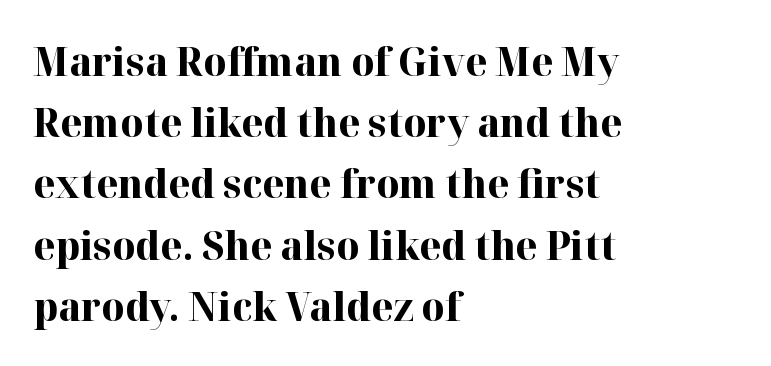
The image shows 40 px bold serif type, upright; set left-aligned, normal line spacing (1.53x), normal letter spacing, not underlined; high stroke contrast and a medium x-height.
